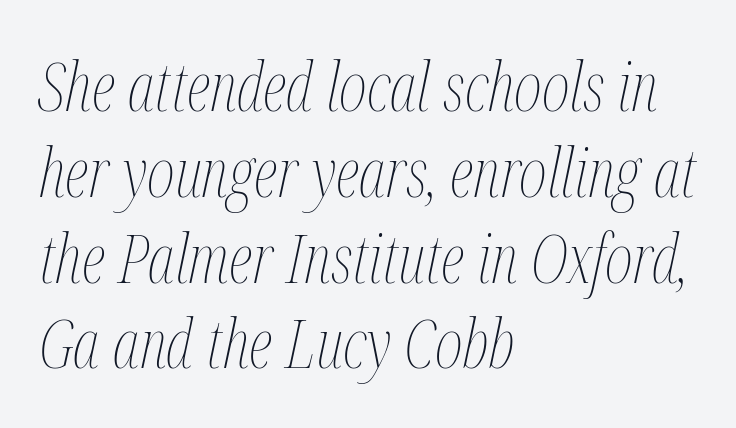
Q: Is the text bold? A: No.
Q: Is the text italic (slanted)? A: Yes, it leans right by about 12 degrees.
Q: Is the text underlined? A: No.
Q: How is the paragraph aligned? A: Left-aligned.
Q: Is the spacing between letters normal or unusually wide? A: Normal.
Q: Is the spacing between lines tight, normal or loose? A: Normal.
Q: Width (condensed, normal, or wide)? A: Condensed.
Q: Stroke contrast? A: Medium.
Q: x-height? A: Medium.
Q: Monospaced? A: No.
